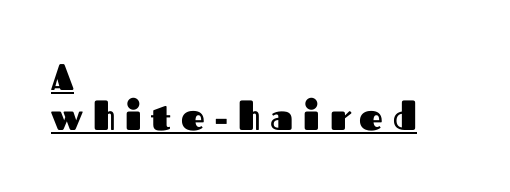
The typography opts for an upright posture over an oblique one. In terms of leading, this rendering errs on the cramped side. These characters rest on top of a visible drawn line. Inter-character spacing is expanded well beyond the font's built-in metrics. Bold? Absolutely — the strokes are thick and heavy.
